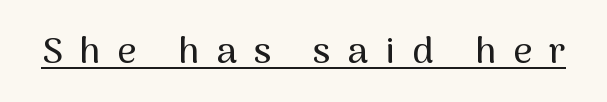
{"serif": "no", "italic": "no", "width": "normal", "stroke_contrast": "medium", "x_height": "medium", "monospaced": "no", "underline": "yes", "letter_spacing": "wide", "letter_spacing_em": 0.46, "glyph_px": 37}
